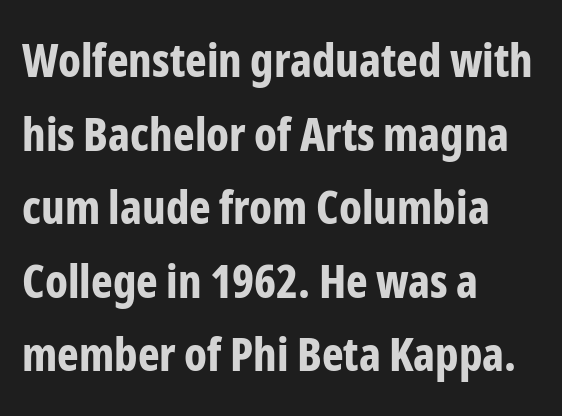
The space beneath each line is pristine and unruled. Teacher's note: observe the even left margin — that is flush-left alignment. Nothing unusual about the tracking: characters are spaced as the font intends. Each glyph is drawn with heavy, bold strokes. This is the regular roman posture of the typeface. Leading matches the norm, producing a regular column.
